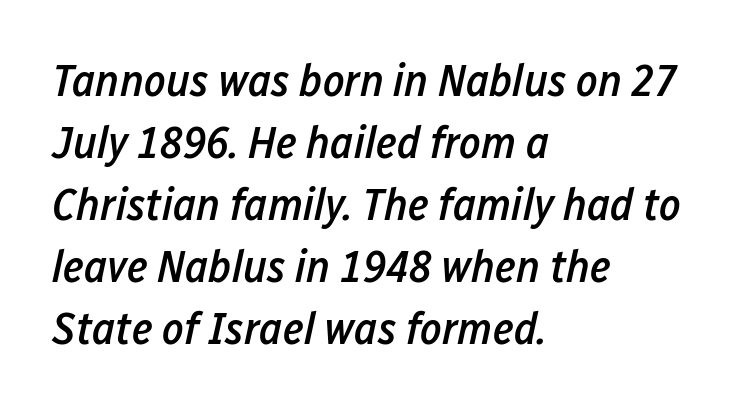
{"italic": "yes", "lean": "right", "slant_degrees": 12, "bold": "semi", "weight": "semibold", "width": "condensed", "stroke_contrast": "low", "x_height": "medium", "monospaced": "no", "underline": "no", "align": "left", "line_spacing": "normal", "line_spacing_ratio": 1.35, "letter_spacing": "normal", "letter_spacing_em": 0.0, "glyph_px": 46}
